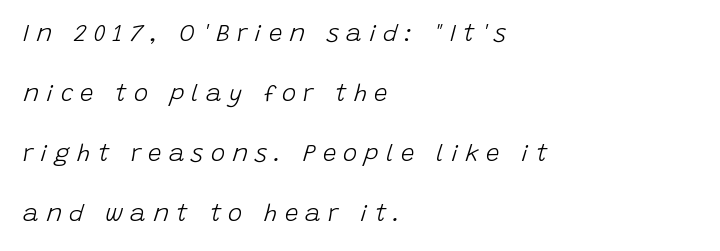
Q: Is the text bold? A: No.
Q: Is the text italic (slanted)? A: Yes, it leans right by about 15 degrees.
Q: Is the text underlined? A: No.
Q: How is the paragraph aligned? A: Left-aligned.
Q: Is the spacing between letters normal or unusually wide? A: Unusually wide.
Q: Is the spacing between lines tight, normal or loose? A: Loose.
